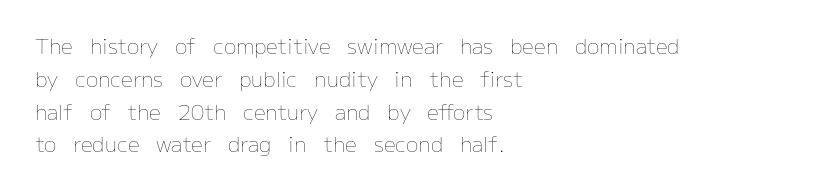
Q: Is the text bold? A: No.
Q: Is the text italic (slanted)? A: No, it is upright.
Q: Is the text underlined? A: No.
Q: How is the paragraph aligned? A: Left-aligned.
Q: Is the spacing between letters normal or unusually wide? A: Normal.
Q: Is the spacing between lines tight, normal or loose? A: Normal.
